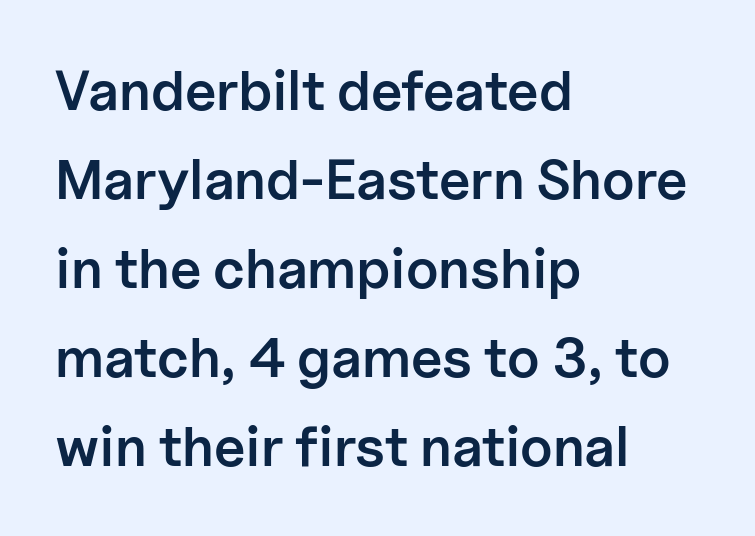
The image shows 56 px semibold sans-serif type, upright; set left-aligned, normal line spacing (1.59x), normal letter spacing, not underlined; low stroke contrast and a medium x-height.
